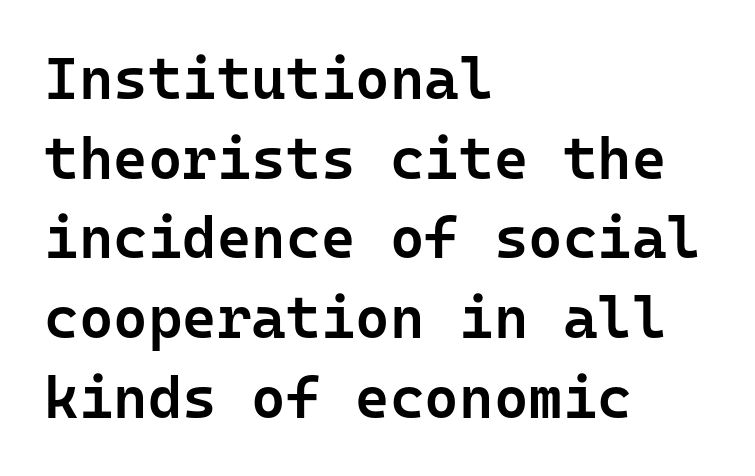
{"serif": "no", "italic": "no", "bold": "semi", "weight": "semibold", "width": "normal", "stroke_contrast": "low", "x_height": "medium", "monospaced": "yes", "underline": "no", "align": "left", "line_spacing": "normal", "line_spacing_ratio": 1.35, "letter_spacing": "normal", "letter_spacing_em": 0.0, "glyph_px": 59}
